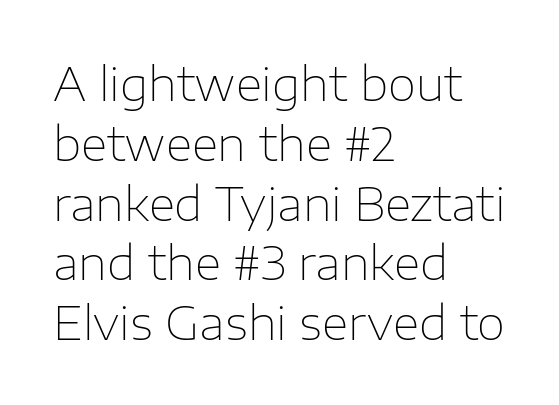
Q: Is the text bold? A: No.
Q: Is the text italic (slanted)? A: No, it is upright.
Q: Is the typeface a serif or a sans-serif typeface? A: Sans-serif.
Q: Is the text underlined? A: No.
Q: How is the paragraph aligned? A: Left-aligned.
Q: Is the spacing between letters normal or unusually wide? A: Normal.
Q: Is the spacing between lines tight, normal or loose? A: Normal.
Q: Width (condensed, normal, or wide)? A: Normal.
Q: Stroke contrast? A: Low.
Q: x-height? A: Medium.
Q: Monospaced? A: No.
